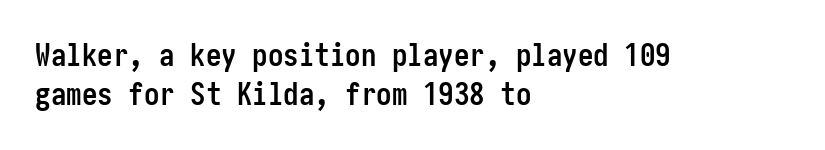
The paragraph has a hard left edge and a soft right edge. Heavy, bold letterforms. Inter-character spacing is left at the font's built-in metrics. Are there feet on the stems? There aren't — it's a sans. The letters stand upright; this is a roman face.
